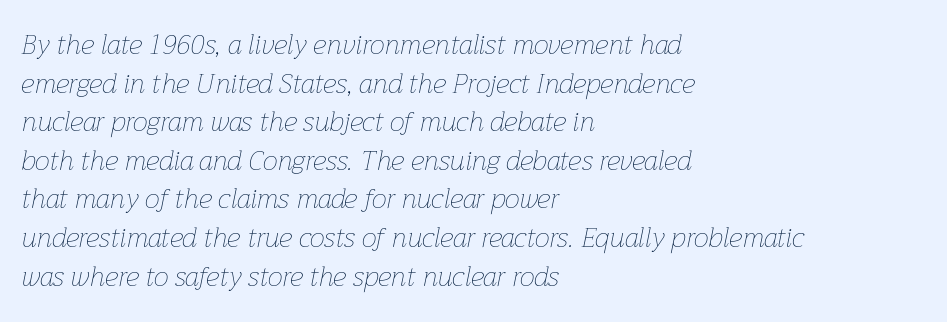
The strokes are not fattened; the text isn't bold. These lines sit exactly where default settings would place them. This rendering uses left alignment, leaving the right contour irregular. You can tell it's italic because the verticals aren't actually vertical.
